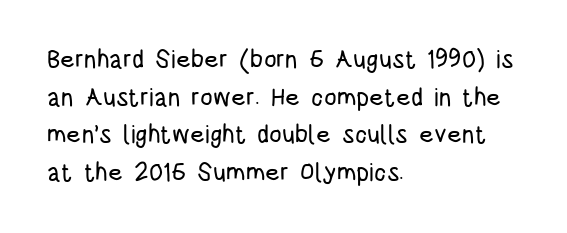
Descender tails drop into unmarked territory. If you drew a ruler down the left edge, every line would touch it. Nope, not italic — everything's standing straight. Successive baselines arrive at the customary interval. Tracking value appears to be zero — textbook default spacing.
